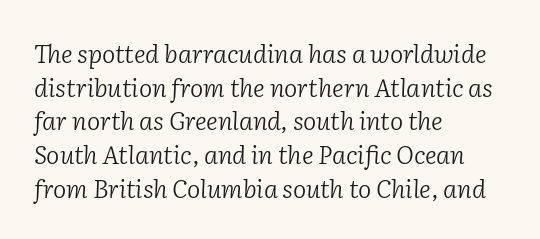
Q: Is the text bold? A: No.
Q: Is the text italic (slanted)? A: Yes, it leans right by about 2 degrees.
Q: Is the text underlined? A: No.
Q: How is the paragraph aligned? A: Left-aligned.
Q: Is the spacing between letters normal or unusually wide? A: Normal.
Q: Is the spacing between lines tight, normal or loose? A: Normal.
